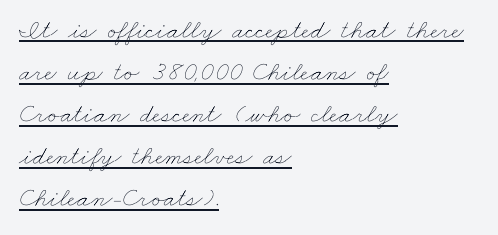
Q: Is the text bold? A: No.
Q: Is the text underlined? A: Yes.
Q: How is the paragraph aligned? A: Left-aligned.
Q: Is the spacing between letters normal or unusually wide? A: Normal.
Q: Is the spacing between lines tight, normal or loose? A: Normal.
